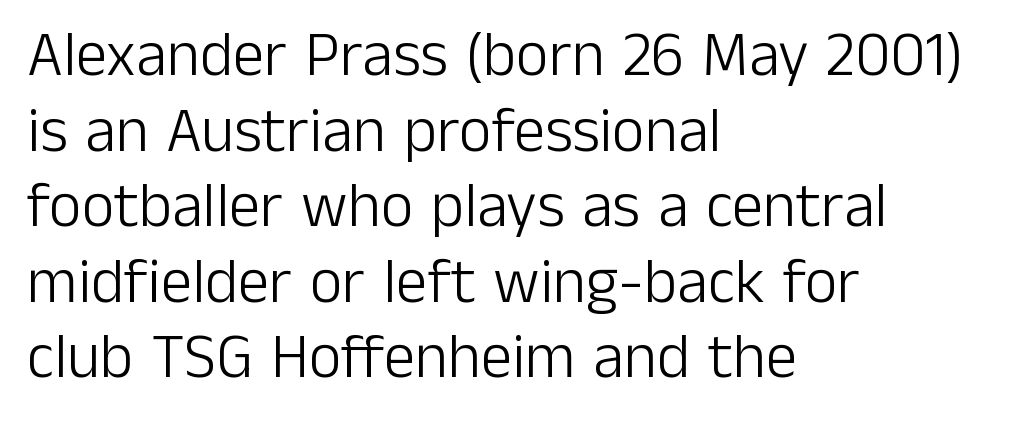
{"serif": "no", "italic": "no", "bold": "no", "weight": "light", "width": "normal", "stroke_contrast": "low", "x_height": "medium", "monospaced": "no", "underline": "no", "align": "left", "line_spacing_ratio": 1.2, "letter_spacing": "normal", "letter_spacing_em": 0.0, "glyph_px": 63}
